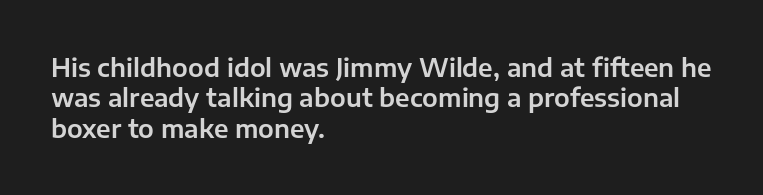
{"italic": "no", "underline": "no", "align": "left", "line_spacing_ratio": 1.22, "letter_spacing": "normal", "letter_spacing_em": 0.0, "glyph_px": 25}
